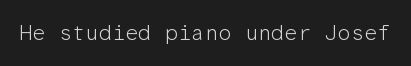
The passage shown is not underscored anywhere. The font's upright variant was chosen for this text. Stems here are at most as thick as an everyday book face. Observe the ordinary spacing: letters are neighbours, not strangers.
